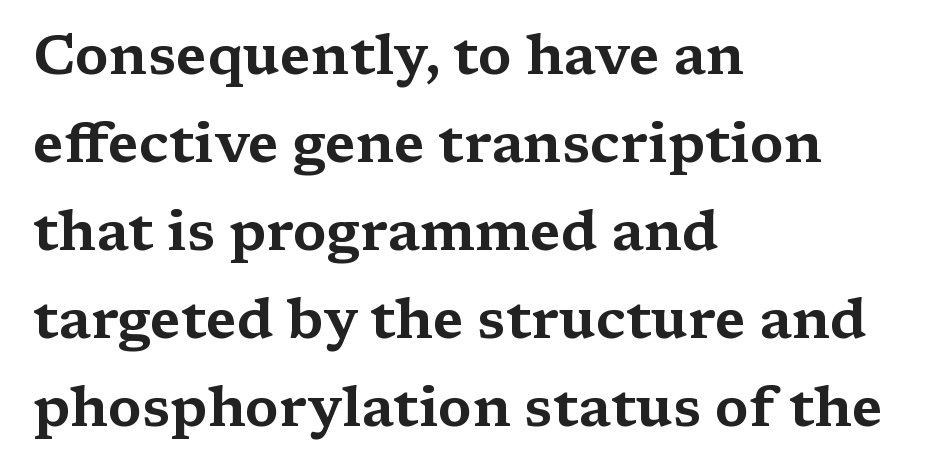
Short and long lines alike share a common starting point at left. The typography opts for an upright posture over an oblique one. Here the designer chose a conventional face with non-uniform glyph widths. Unlike a clean sans, this face finishes its strokes with serifs. Each new line begins a customary step beneath the previous one.
